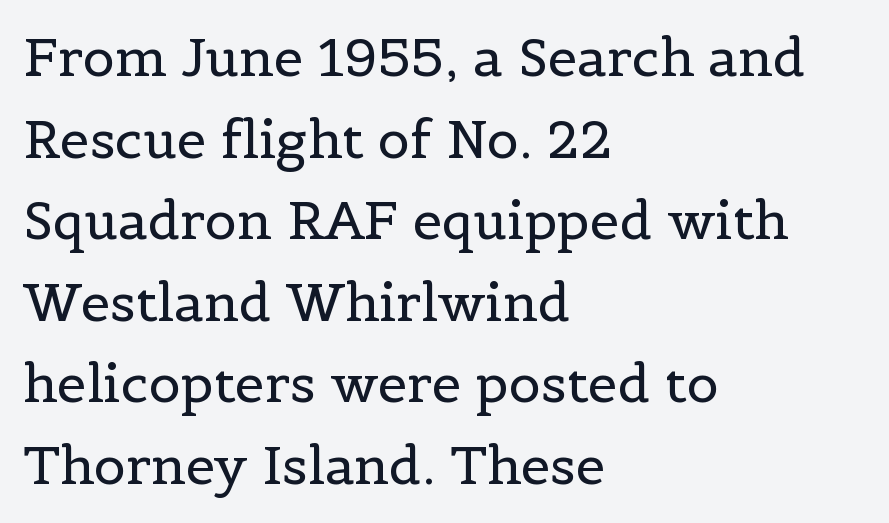
The image shows 53 px regular-weight serif type, upright; set left-aligned, normal line spacing (1.54x), normal letter spacing, not underlined; a medium x-height.
